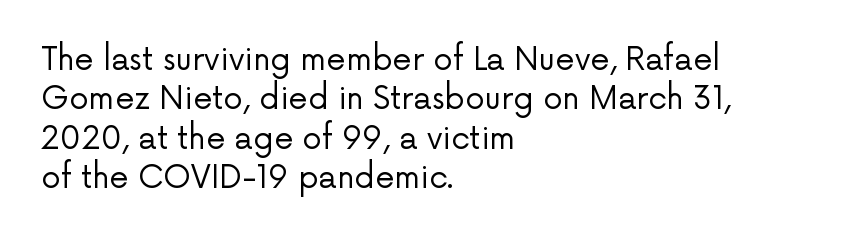
{"serif": "no", "italic": "no", "bold": "no", "weight": "regular", "width": "normal", "stroke_contrast": "low", "x_height": "medium", "monospaced": "no", "underline": "no", "align": "left", "line_spacing": "normal", "line_spacing_ratio": 1.27, "letter_spacing": "normal", "letter_spacing_em": 0.0, "glyph_px": 31}
